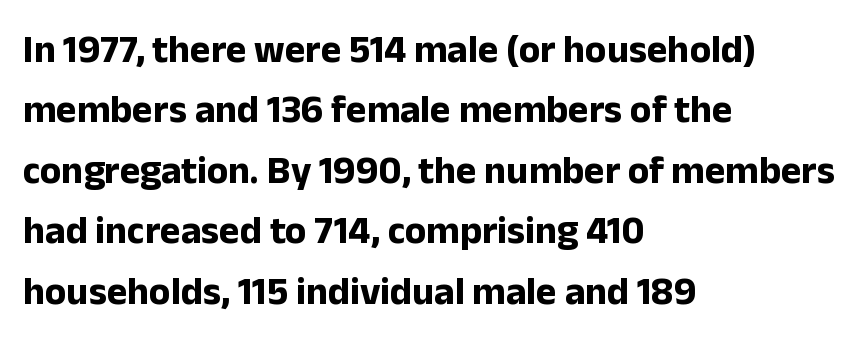
{"serif": "no", "italic": "no", "bold": "yes", "weight": "bold", "width": "normal", "stroke_contrast": "low", "x_height": "medium", "monospaced": "no", "underline": "no", "align": "left", "line_spacing": "normal", "line_spacing_ratio": 1.55, "letter_spacing": "normal", "letter_spacing_em": 0.0, "glyph_px": 39}
